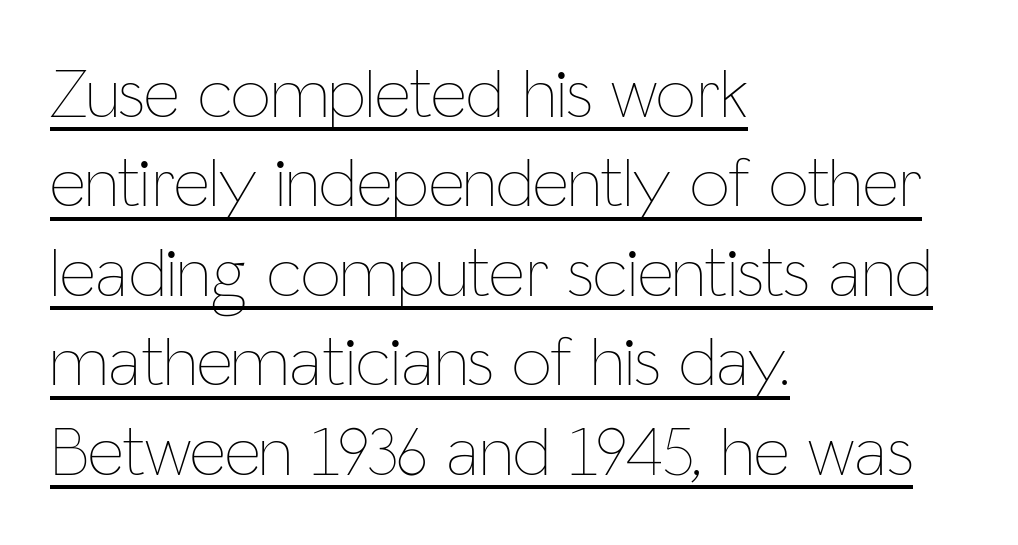
Spacing verdict: proportional, widths tailored to each character. Stems and bowls with no extra thickness — not bold. Where is the straight margin? On the left. Is there any slant? The stems are plumb. Baseline-to-baseline distance is the conventional proportion of letter height.
